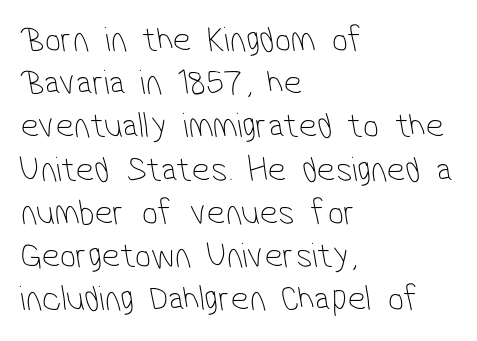
Q: Is the text bold? A: No.
Q: Is the typeface a serif or a sans-serif typeface? A: Sans-serif.
Q: Is the text underlined? A: No.
Q: How is the paragraph aligned? A: Left-aligned.
Q: Is the spacing between letters normal or unusually wide? A: Normal.
Q: Width (condensed, normal, or wide)? A: Condensed.
Q: Stroke contrast? A: Low.
Q: x-height? A: Medium.
Q: Monospaced? A: No.
